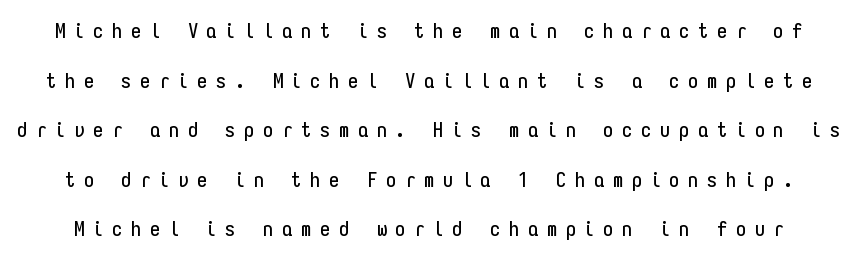
{"italic": "no", "underline": "no", "line_spacing": "loose", "line_spacing_ratio": 2.36, "letter_spacing": "wide", "letter_spacing_em": 0.4, "glyph_px": 21}
